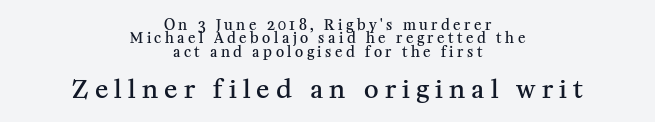
Q: Is the text bold? A: Semi-bold.
Q: Is the text italic (slanted)? A: No, it is upright.
Q: Is the text underlined? A: No.
Q: How is the paragraph aligned? A: Centered.
Q: Is the spacing between letters normal or unusually wide? A: Unusually wide.
Q: Is the spacing between lines tight, normal or loose? A: Tight.
Q: Which block of text is set in a larger size, the first (top) or the second (bottom)? A: The second (bottom) one.
